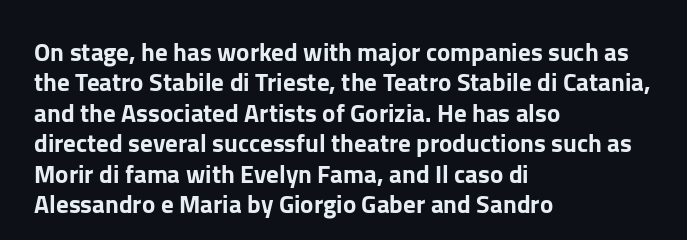
{"italic": "no", "underline": "no", "align": "left", "line_spacing_ratio": 1.22, "letter_spacing": "normal", "letter_spacing_em": 0.0, "glyph_px": 25}
